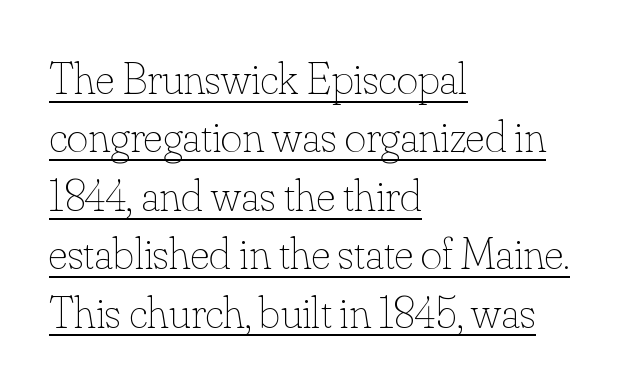
{"italic": "no", "bold": "no", "weight": "thin", "width": "normal", "stroke_contrast": "low", "x_height": "small", "monospaced": "no", "underline": "yes", "align": "left", "line_spacing": "normal", "line_spacing_ratio": 1.27, "letter_spacing": "normal", "letter_spacing_em": 0.0, "glyph_px": 46}
